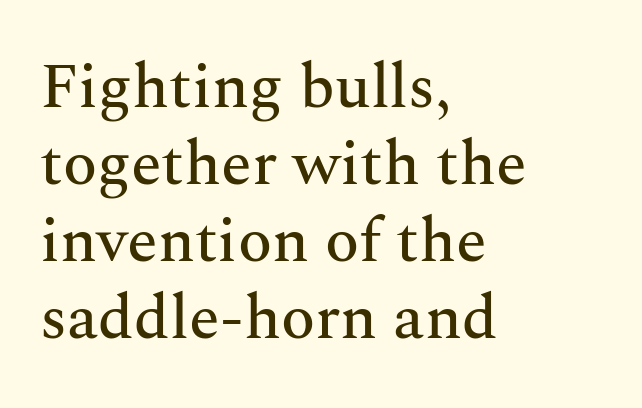
The image shows 63 px serif type, upright; set left-aligned, line spacing 1.22x, normal letter spacing, not underlined; medium stroke contrast and a medium x-height.
